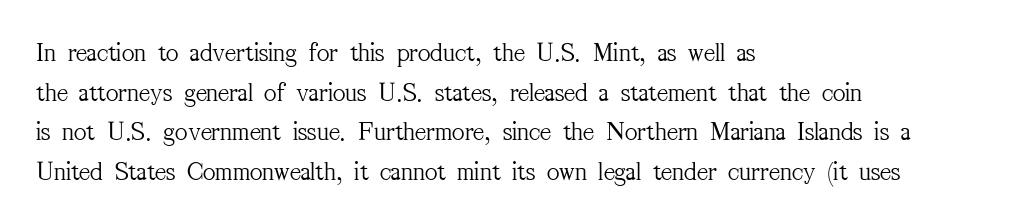
The image shows 27 px text type, upright; set left-aligned, normal line spacing (1.47x), normal letter spacing, not underlined.
